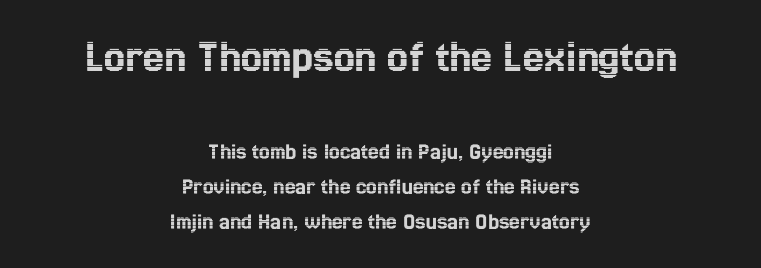
The image shows 47 px condensed type, upright; set centered, normal line spacing (1.46x), normal letter spacing, not underlined; the first (top) block is 1.96x larger; a medium x-height.
